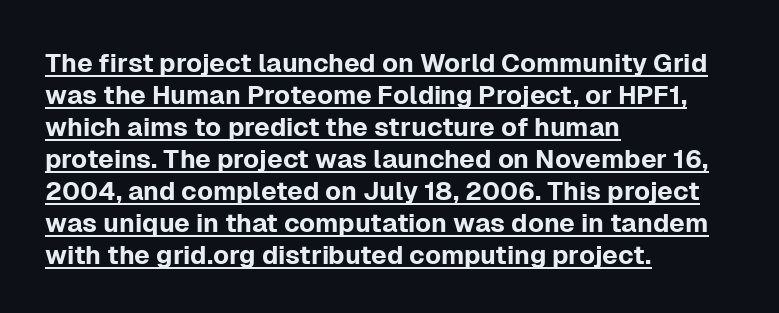
Q: Is the text italic (slanted)? A: No, it is upright.
Q: Is the text underlined? A: Yes.
Q: How is the paragraph aligned? A: Left-aligned.
Q: Is the spacing between letters normal or unusually wide? A: Normal.
